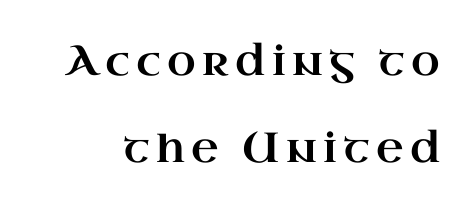
The image shows 42 px wide serif type, upright; set loose line spacing (2.06x), not underlined; high stroke contrast and a small x-height.
